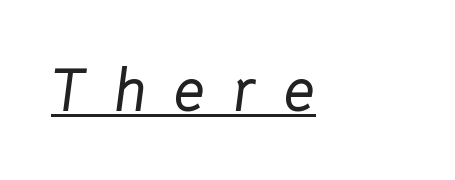
The image shows 61 px text type, italic (leaning right); set left-aligned, unusually wide letter spacing (+0.46 em), underlined; low stroke contrast and a medium x-height.
